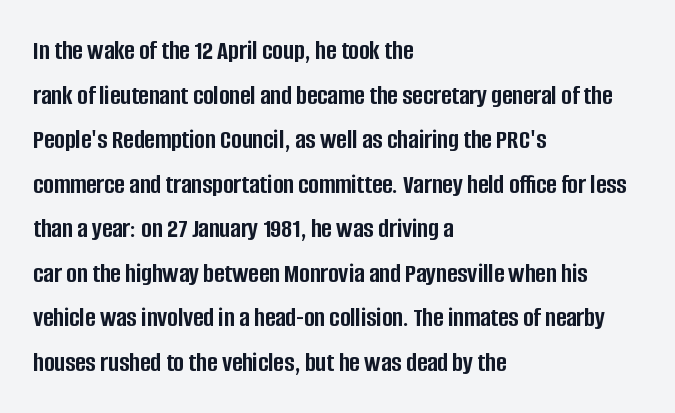
The image shows 28 px semibold, condensed sans-serif type, upright; set left-aligned, normal line spacing (1.59x), normal letter spacing, not underlined; low stroke contrast and a large x-height.
